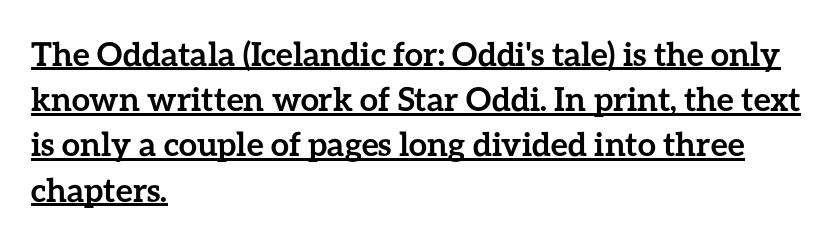
{"italic": "no", "bold": "yes", "weight": "semibold", "width": "normal", "stroke_contrast": "low", "x_height": "medium", "monospaced": "no", "underline": "yes", "align": "left", "line_spacing": "normal", "line_spacing_ratio": 1.37, "letter_spacing": "normal", "letter_spacing_em": 0.0, "glyph_px": 33}
